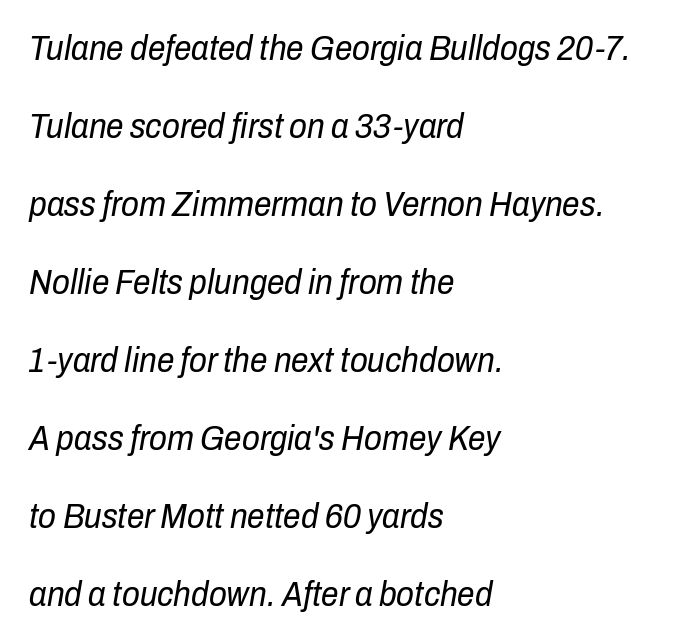
Character widths vary here, with narrow letters taking less room than wide ones. Each line starts at the same left margin while the right side varies. The lines are spread far apart with generous leading. The text carries the slant typical of an italic or oblique font.
